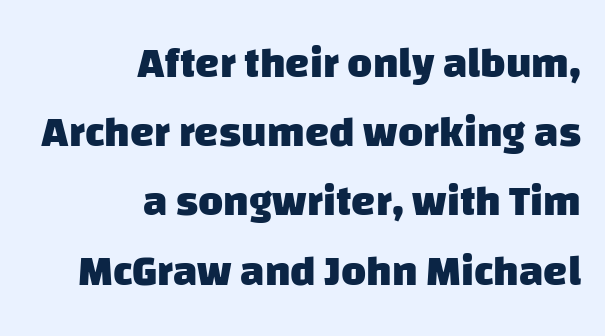
{"serif": "no", "bold": "yes", "weight": "heavy", "width": "normal", "stroke_contrast": "low", "x_height": "large", "monospaced": "no", "underline": "no", "align": "right", "line_spacing": "normal", "line_spacing_ratio": 1.61, "letter_spacing": "normal", "letter_spacing_em": 0.0, "glyph_px": 43}
